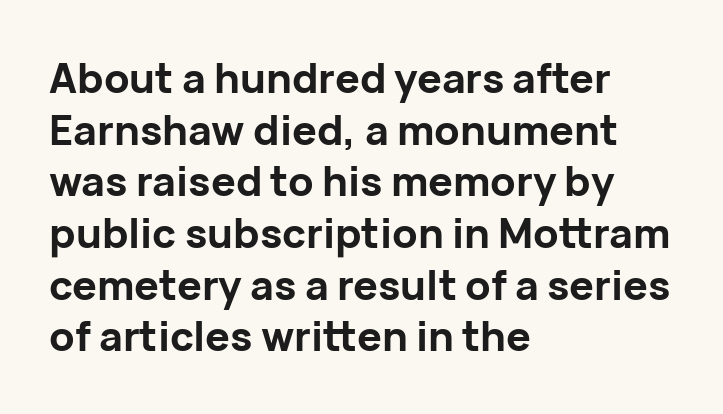
{"serif": "no", "italic": "no", "bold": "yes", "weight": "bold", "width": "normal", "stroke_contrast": "low", "x_height": "medium", "monospaced": "no", "underline": "no", "align": "left", "line_spacing": "normal", "line_spacing_ratio": 1.26, "letter_spacing": "normal", "letter_spacing_em": 0.0, "glyph_px": 41}
